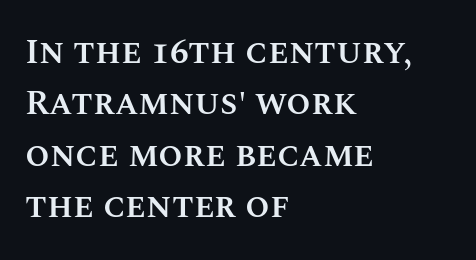
Does the lettering tilt? It doesn't — this is upright. Compared with an ordinary text face, these strokes are moderately heavier — a semibold. Plain, unruled lines of type. Left-aligned paragraph, ragged on the right.
